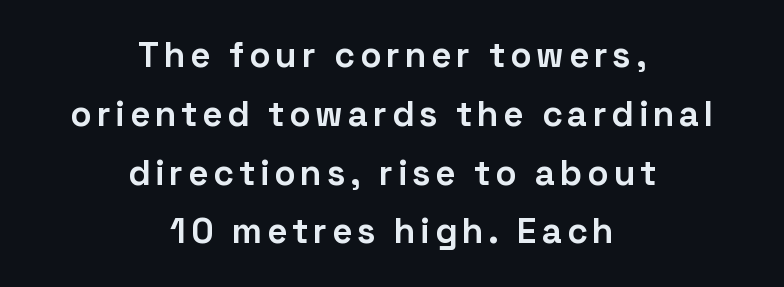
Q: Is the text bold? A: Yes.
Q: Is the text italic (slanted)? A: No, it is upright.
Q: Is the typeface a serif or a sans-serif typeface? A: Sans-serif.
Q: Is the text underlined? A: No.
Q: How is the paragraph aligned? A: Centered.
Q: Is the spacing between lines tight, normal or loose? A: Normal.
Q: Width (condensed, normal, or wide)? A: Normal.
Q: Stroke contrast? A: Low.
Q: x-height? A: Medium.
Q: Monospaced? A: No.
